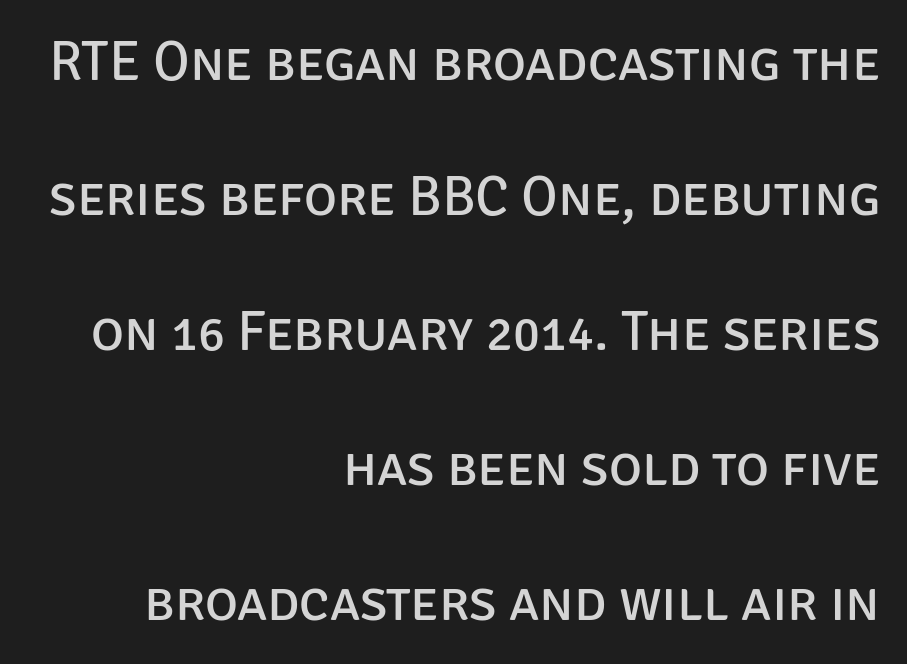
{"serif": "no", "italic": "no", "bold": "no", "weight": "regular", "width": "normal", "stroke_contrast": "low", "x_height": "large", "monospaced": "no", "underline": "no", "align": "right", "line_spacing": "loose", "line_spacing_ratio": 2.41, "letter_spacing": "normal", "letter_spacing_em": 0.0, "glyph_px": 56}
